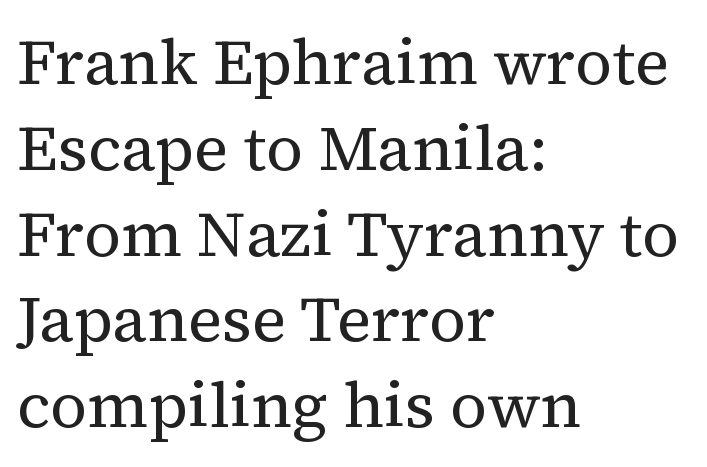
{"serif": "yes", "italic": "no", "bold": "no", "weight": "regular", "width": "normal", "stroke_contrast": "medium", "x_height": "medium", "monospaced": "no", "underline": "no", "align": "left", "line_spacing": "normal", "line_spacing_ratio": 1.34, "letter_spacing": "normal", "letter_spacing_em": 0.0, "glyph_px": 64}
